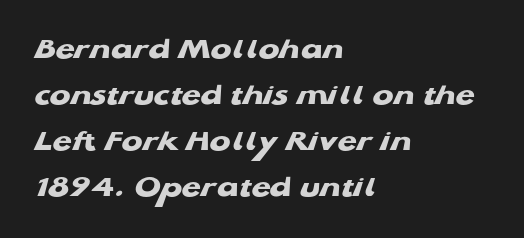
The image shows 31 px heavy, wide sans-serif type; set left-aligned, normal line spacing (1.48x), normal letter spacing, not underlined; low stroke contrast and a medium x-height.
